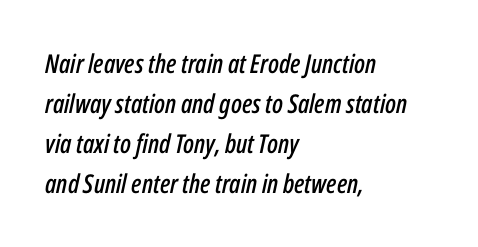
{"italic": "yes", "lean": "right", "slant_degrees": 12, "underline": "no", "align": "left", "line_spacing": "normal", "line_spacing_ratio": 1.54, "letter_spacing": "normal", "letter_spacing_em": 0.0, "glyph_px": 26}
